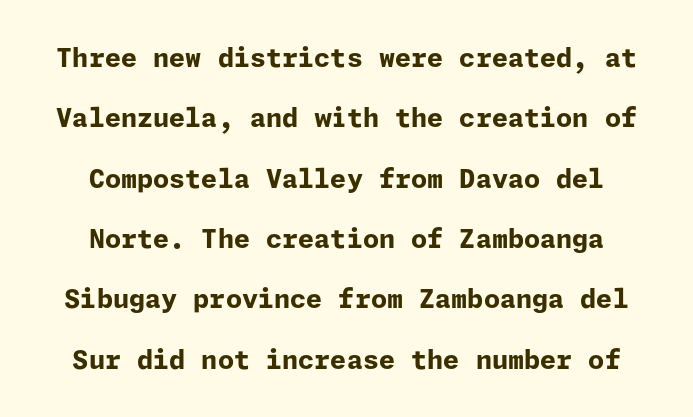
The image shows 26 px bold type, upright; set centered, loose line spacing (2.32x), normal letter spacing, not underlined.
